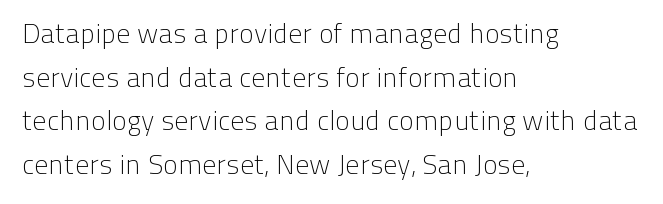
Q: Is the text bold? A: No.
Q: Is the text italic (slanted)? A: No, it is upright.
Q: Is the typeface a serif or a sans-serif typeface? A: Sans-serif.
Q: Is the text underlined? A: No.
Q: How is the paragraph aligned? A: Left-aligned.
Q: Is the spacing between letters normal or unusually wide? A: Normal.
Q: Is the spacing between lines tight, normal or loose? A: Normal.
Q: Width (condensed, normal, or wide)? A: Normal.
Q: Stroke contrast? A: Low.
Q: x-height? A: Medium.
Q: Monospaced? A: No.
